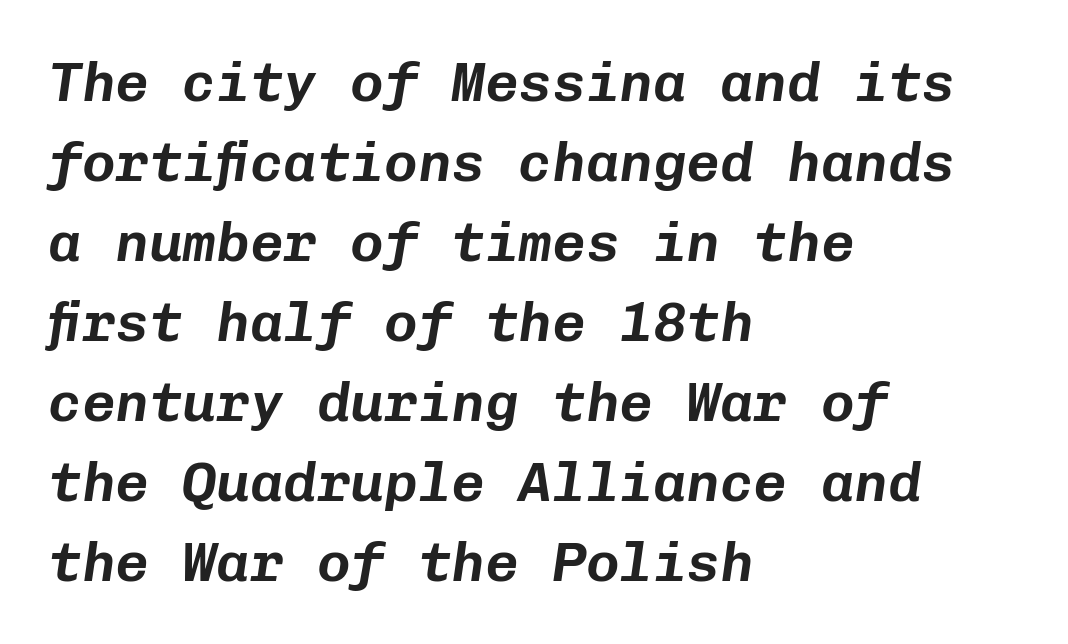
Do the characters align in a grid? Yes, the font is monospaced. Honestly, the row spacing looks completely unremarkable. Decoration check: the copy has no underline. In terms of posture, this sample is oblique. These lines keep a tight, regular rhythm from letter to letter.
